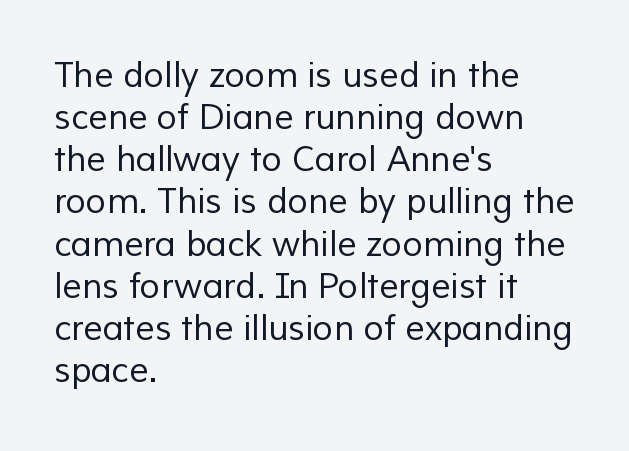
The setting favours the left margin, as ordinary paragraphs usually do. No extra tracking has been applied to these lines. No feet cap the strokes, marking this as sans-serif type. The rendering uses natural spacing where letterforms have individual widths.
